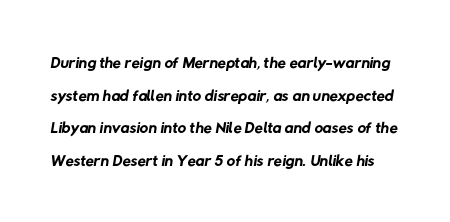
{"bold": "no", "underline": "no", "line_spacing": "normal", "line_spacing_ratio": 1.36, "letter_spacing": "normal", "letter_spacing_em": 0.0, "glyph_px": 24}
